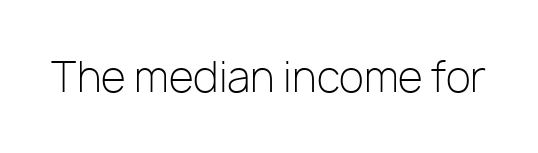
{"serif": "no", "italic": "no", "bold": "no", "weight": "light", "width": "normal", "stroke_contrast": "low", "x_height": "medium", "monospaced": "no", "underline": "no", "letter_spacing": "normal", "letter_spacing_em": 0.0, "glyph_px": 41}
